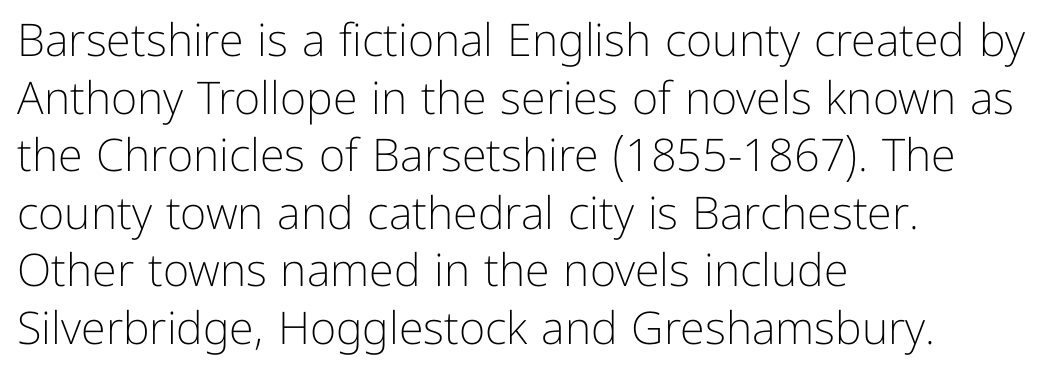
Q: Is the text bold? A: No.
Q: Is the text italic (slanted)? A: No, it is upright.
Q: Is the typeface a serif or a sans-serif typeface? A: Sans-serif.
Q: Is the text underlined? A: No.
Q: How is the paragraph aligned? A: Left-aligned.
Q: Is the spacing between letters normal or unusually wide? A: Normal.
Q: Is the spacing between lines tight, normal or loose? A: Normal.
Q: Width (condensed, normal, or wide)? A: Normal.
Q: Stroke contrast? A: Low.
Q: x-height? A: Medium.
Q: Monospaced? A: No.
